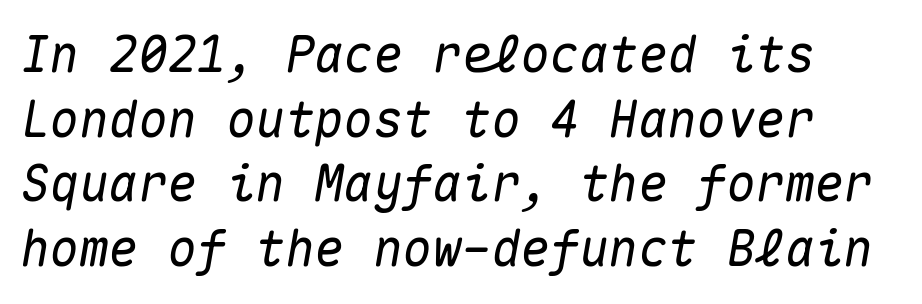
The image shows 49 px text type, italic (leaning right), monospaced; set normal line spacing (1.32x), normal letter spacing, not underlined; medium stroke contrast and a medium x-height.
